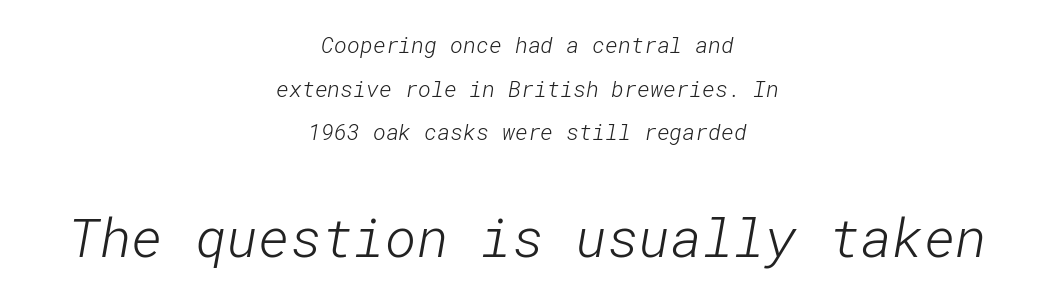
{"serif": "no", "bold": "no", "weight": "light", "width": "normal", "stroke_contrast": "low", "x_height": "medium", "underline": "no", "align": "center", "line_spacing": "loose", "line_spacing_ratio": 1.98, "letter_spacing": "normal", "letter_spacing_em": 0.0, "larger_block": "second", "size_ratio": 2.45, "glyph_px": 54}
